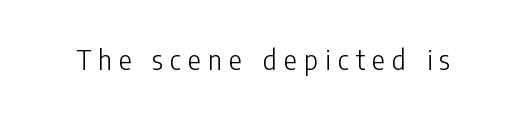
Q: Is the text bold? A: No.
Q: Is the text italic (slanted)? A: No, it is upright.
Q: Is the text underlined? A: No.
Q: Is the spacing between letters normal or unusually wide? A: Unusually wide.
